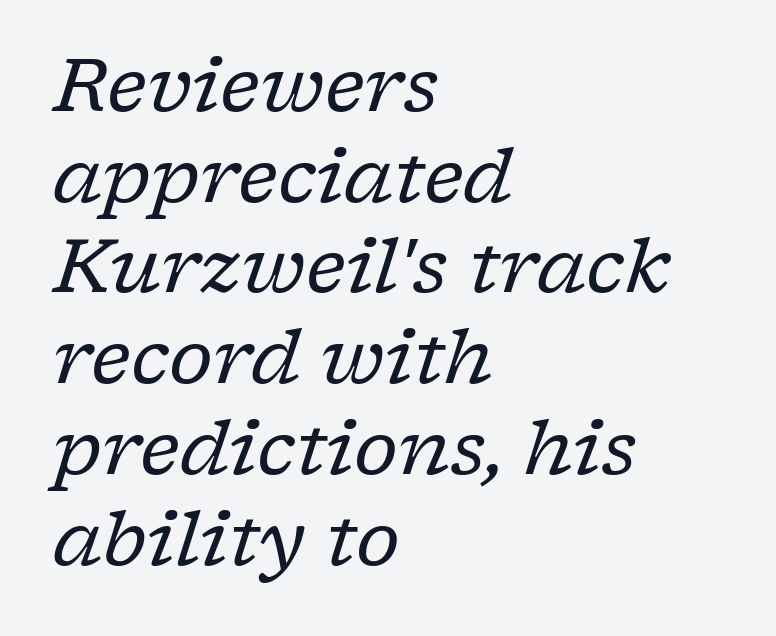
The image shows 75 px regular-weight serif type, italic (leaning right); set left-aligned, line spacing 1.21x, normal letter spacing, not underlined; low stroke contrast and a medium x-height.
